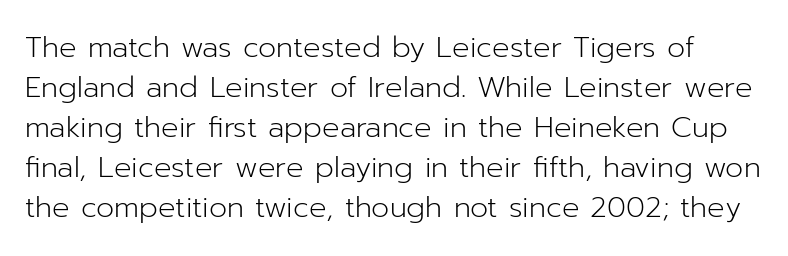
Q: Is the text bold? A: No.
Q: Is the text italic (slanted)? A: No, it is upright.
Q: Is the typeface a serif or a sans-serif typeface? A: Sans-serif.
Q: Is the text underlined? A: No.
Q: Is the spacing between letters normal or unusually wide? A: Normal.
Q: Is the spacing between lines tight, normal or loose? A: Normal.
Q: Width (condensed, normal, or wide)? A: Normal.
Q: Stroke contrast? A: Low.
Q: x-height? A: Medium.
Q: Monospaced? A: No.
